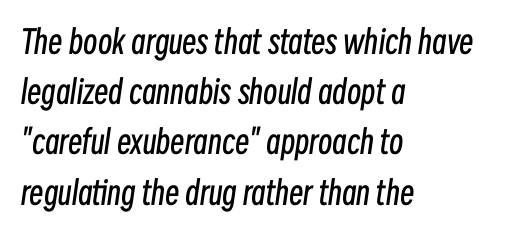
The image shows 32 px regular-weight, condensed type, italic (leaning right); set left-aligned, normal line spacing (1.57x), normal letter spacing, not underlined; low stroke contrast and a medium x-height.
